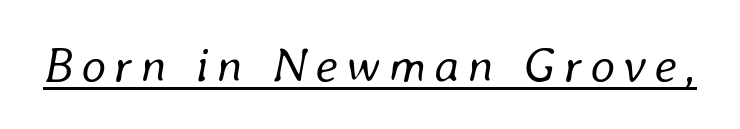
The image shows 49 px regular-weight type, italic (leaning right); set underlined; low stroke contrast and a medium x-height.
